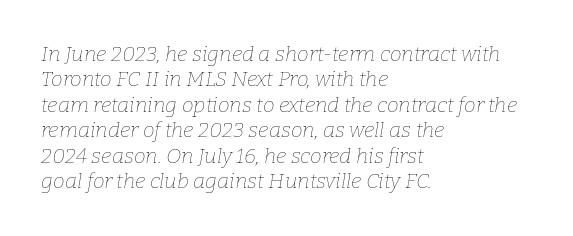
{"italic": "yes", "lean": "right", "slant_degrees": 9, "bold": "no", "underline": "no", "align": "left", "line_spacing_ratio": 1.21, "letter_spacing": "normal", "letter_spacing_em": 0.0, "glyph_px": 21}
